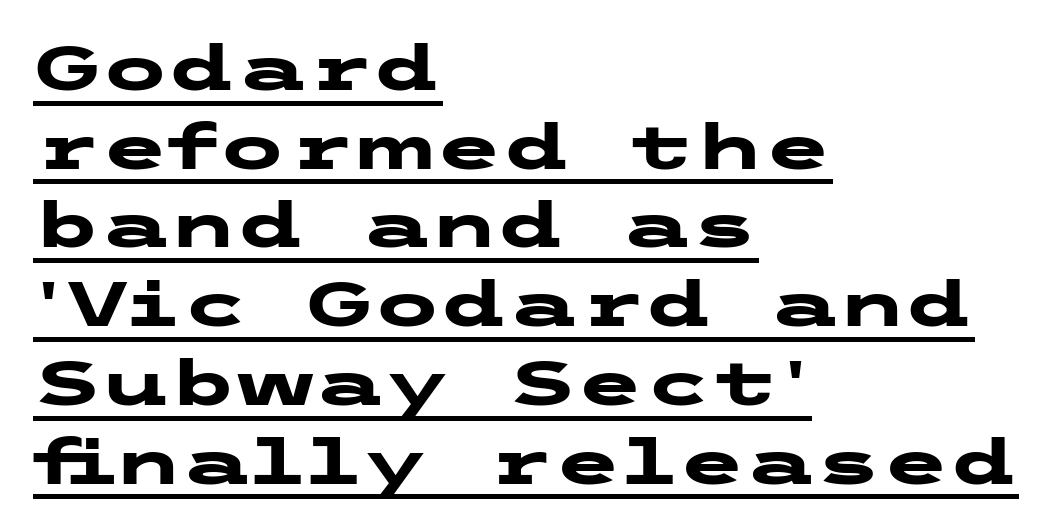
{"serif": "no", "italic": "no", "bold": "yes", "weight": "heavy", "width": "wide", "stroke_contrast": "low", "x_height": "medium", "underline": "yes", "align": "left", "line_spacing": "normal", "line_spacing_ratio": 1.27, "letter_spacing": "normal", "letter_spacing_em": 0.0, "glyph_px": 62}
